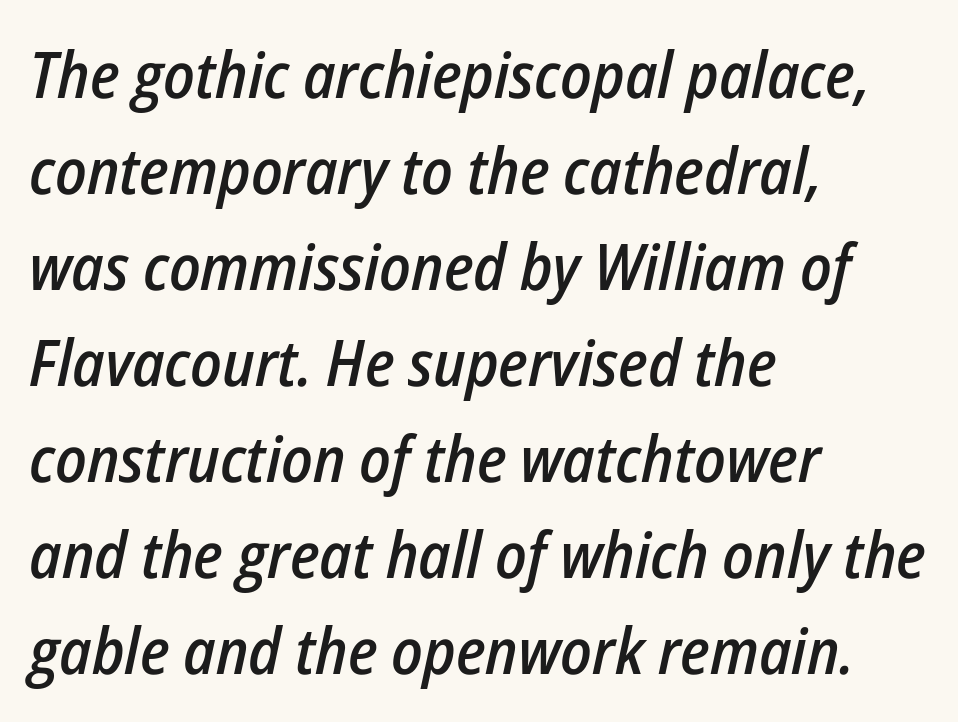
Q: Is the text bold? A: Semi-bold.
Q: Is the text italic (slanted)? A: Yes, it leans right by about 12 degrees.
Q: Is the text underlined? A: No.
Q: How is the paragraph aligned? A: Left-aligned.
Q: Is the spacing between letters normal or unusually wide? A: Normal.
Q: Is the spacing between lines tight, normal or loose? A: Normal.
Q: Width (condensed, normal, or wide)? A: Condensed.
Q: Stroke contrast? A: Low.
Q: x-height? A: Medium.
Q: Monospaced? A: No.
